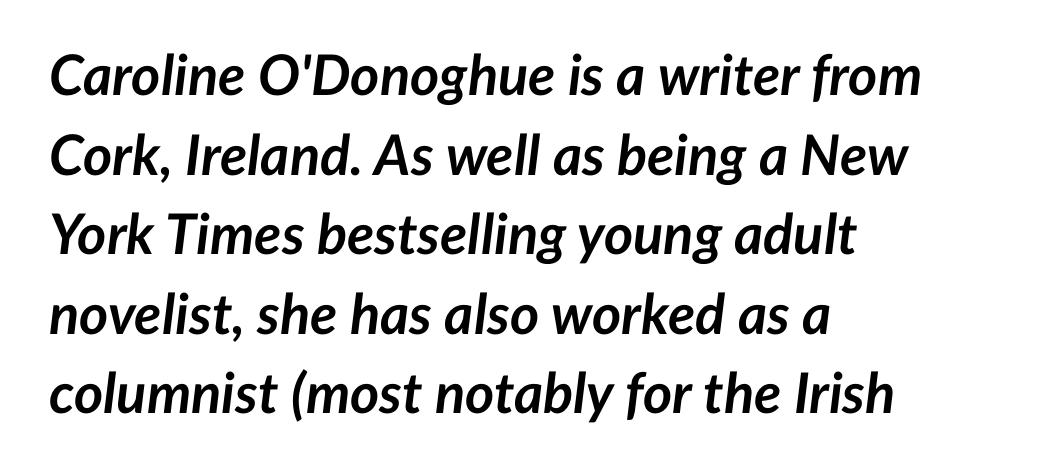
{"italic": "yes", "lean": "right", "slant_degrees": 7, "bold": "yes", "weight": "semibold", "width": "normal", "stroke_contrast": "low", "x_height": "medium", "monospaced": "no", "underline": "no", "align": "left", "line_spacing": "normal", "line_spacing_ratio": 1.42, "letter_spacing": "normal", "letter_spacing_em": 0.0, "glyph_px": 56}
